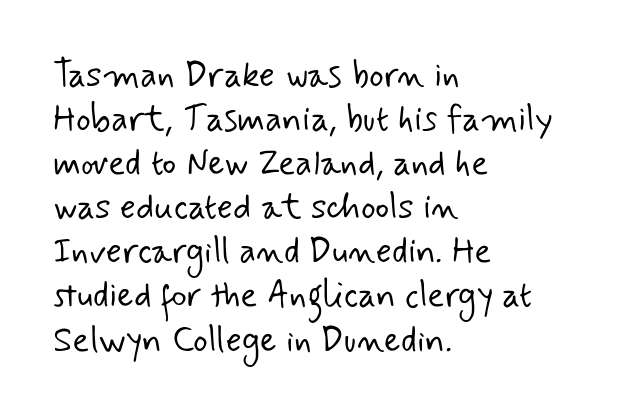
Beneath every word, the page is bare. The rendering uses natural spacing where letterforms have individual widths. The block of text has a typical density, with ordinary space between rows. The rendering shows plain stroke endings on the letterforms — a sans-serif design. Notice how the passage keeps a crisp vertical edge on the left only.
